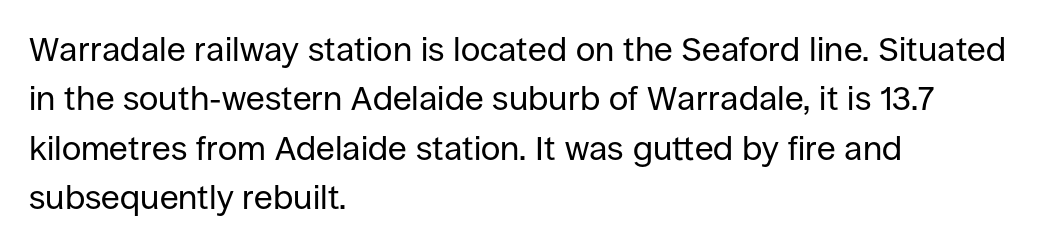
Q: Is the text bold? A: No.
Q: Is the text italic (slanted)? A: No, it is upright.
Q: Is the typeface a serif or a sans-serif typeface? A: Sans-serif.
Q: Is the text underlined? A: No.
Q: How is the paragraph aligned? A: Left-aligned.
Q: Is the spacing between letters normal or unusually wide? A: Normal.
Q: Is the spacing between lines tight, normal or loose? A: Normal.
Q: Width (condensed, normal, or wide)? A: Normal.
Q: Stroke contrast? A: Low.
Q: x-height? A: Large.
Q: Monospaced? A: No.
